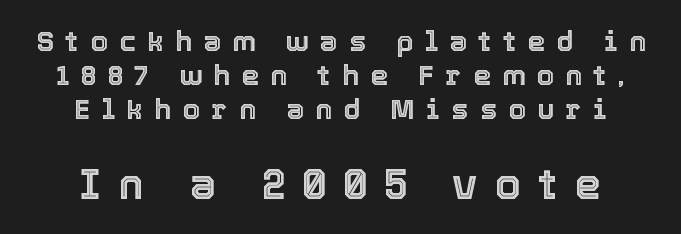
The image shows 42 px text type, upright; set centered, line spacing 1.22x, unusually wide letter spacing (+0.41 em), not underlined; the second (bottom) block is 1.5x larger; a medium x-height.
